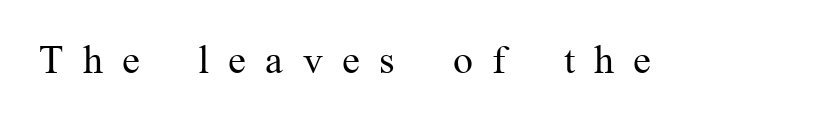
The horizontal fit of the characters is loose and conspicuously gappy. Weight: not bold — regular or lighter. Letters rest on an invisible, unmarked baseline. You can tell it's not italic because the verticals are truly vertical. Small tapered or slab feet sit at the stroke ends, so this counts as serif. Think of a printed novel: that variable character pitch is what you see here.
